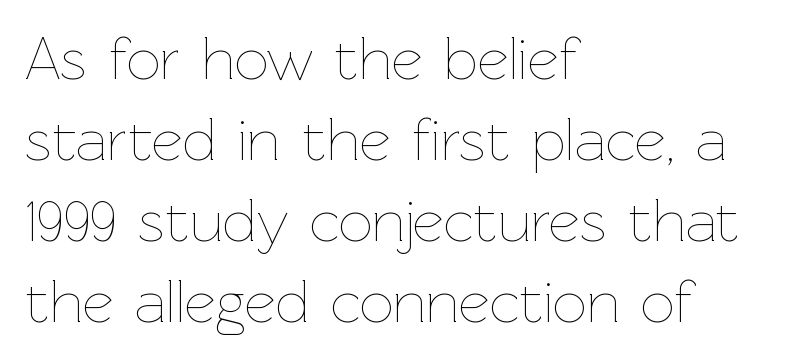
Horizontal alignment here is leftward, the default for most running prose. The leading is moderate, giving the passage an even texture. This is roman type, the default non-slanted kind. The letters advance in unequal steps, a hallmark of proportional type. These glyphs show unthickened strokes, regular width or finer. Has an underline been added? It has not.
